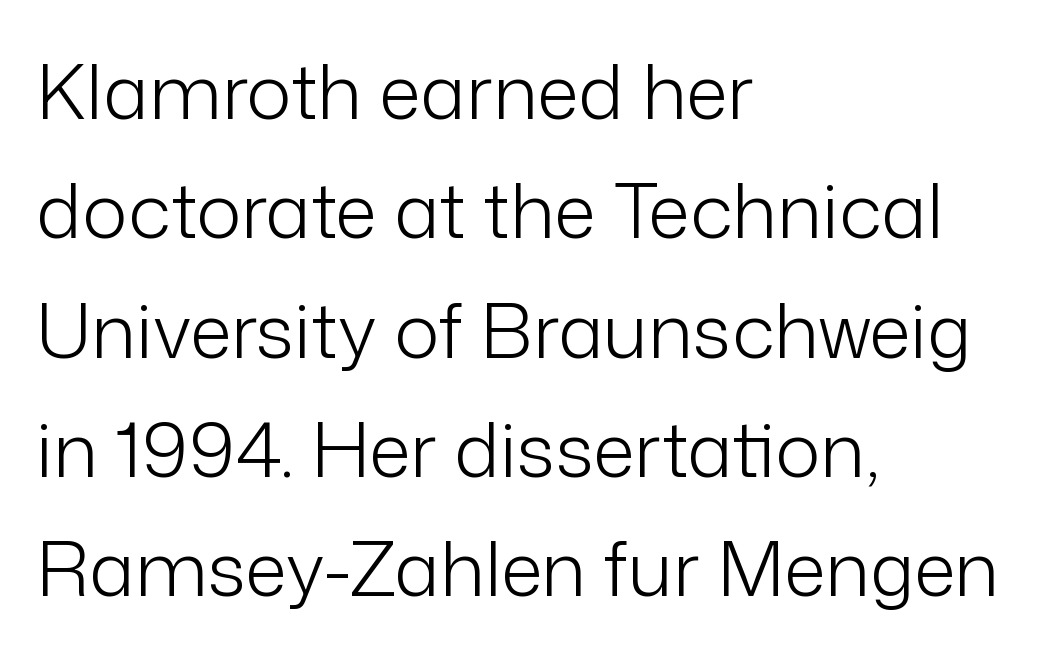
{"serif": "no", "italic": "no", "bold": "no", "weight": "light", "width": "normal", "stroke_contrast": "low", "x_height": "medium", "monospaced": "no", "underline": "no", "align": "left", "line_spacing": "normal", "line_spacing_ratio": 1.57, "letter_spacing": "normal", "letter_spacing_em": 0.0, "glyph_px": 76}
